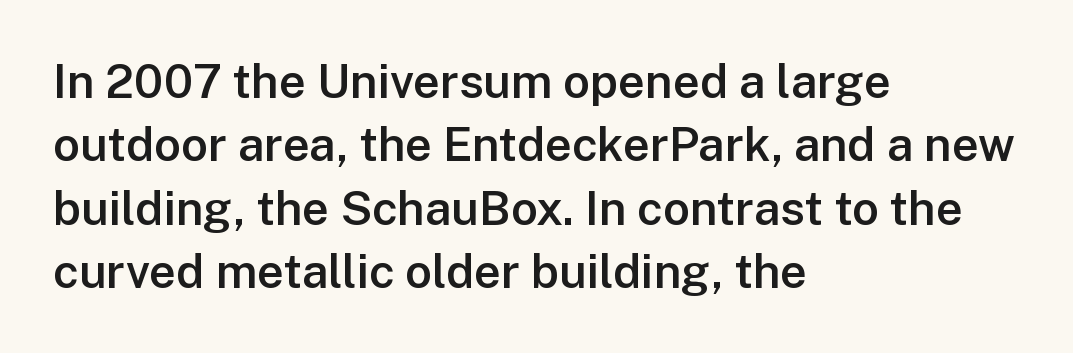
Q: Is the text bold? A: Semi-bold.
Q: Is the text italic (slanted)? A: No, it is upright.
Q: Is the typeface a serif or a sans-serif typeface? A: Sans-serif.
Q: Is the text underlined? A: No.
Q: How is the paragraph aligned? A: Left-aligned.
Q: Is the spacing between letters normal or unusually wide? A: Normal.
Q: Is the spacing between lines tight, normal or loose? A: Normal.
Q: Width (condensed, normal, or wide)? A: Normal.
Q: Stroke contrast? A: Low.
Q: x-height? A: Medium.
Q: Monospaced? A: No.
